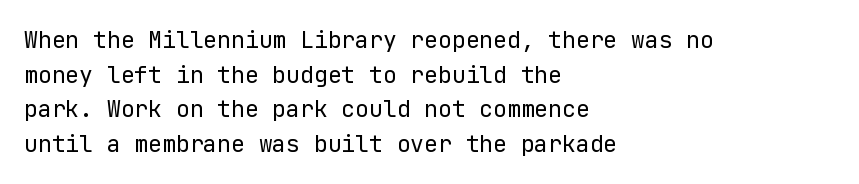
The image shows 23 px text type, upright; set left-aligned, normal line spacing (1.51x), normal letter spacing, not underlined.
